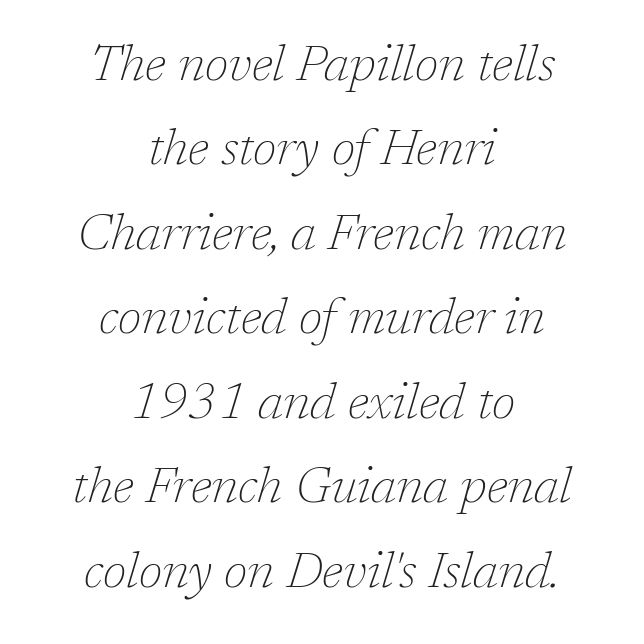
{"serif": "yes", "italic": "yes", "lean": "right", "slant_degrees": 17, "bold": "no", "weight": "thin", "width": "normal", "stroke_contrast": "low", "x_height": "medium", "monospaced": "no", "underline": "no", "align": "center", "line_spacing": "normal", "line_spacing_ratio": 1.69, "letter_spacing": "normal", "letter_spacing_em": 0.0, "glyph_px": 50}
